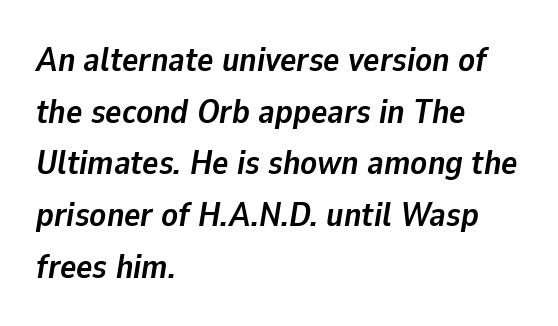
The image shows 34 px semibold type, italic (leaning right); set left-aligned, normal line spacing (1.52x), normal letter spacing, not underlined; low stroke contrast and a medium x-height.
